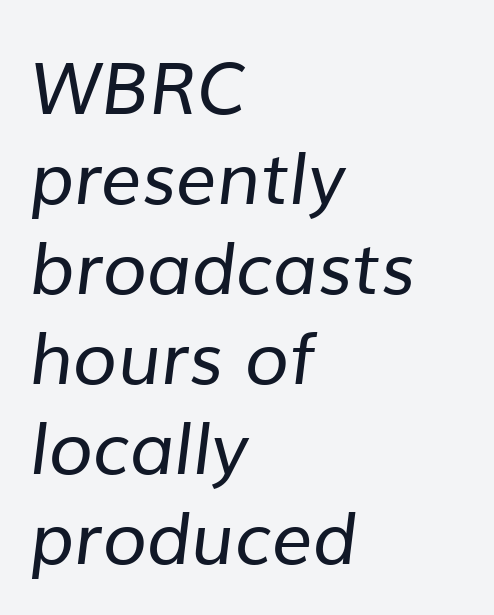
The rendering anchors every line to the left-hand side. The rendering uses natural spacing where letterforms have individual widths. The letters sit at their default tracking, neither squeezed nor spread. No word sits above an underline.
